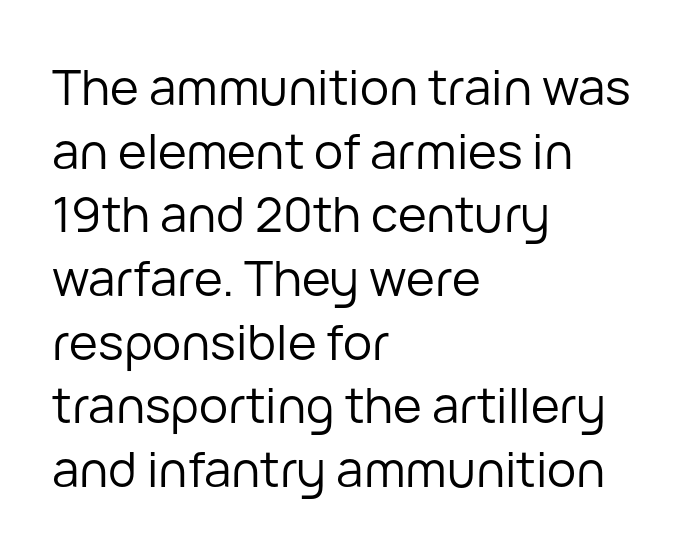
{"serif": "no", "italic": "no", "bold": "no", "weight": "regular", "width": "normal", "stroke_contrast": "low", "x_height": "medium", "monospaced": "no", "underline": "no", "align": "left", "line_spacing": "normal", "line_spacing_ratio": 1.3, "letter_spacing": "normal", "letter_spacing_em": 0.0, "glyph_px": 49}
